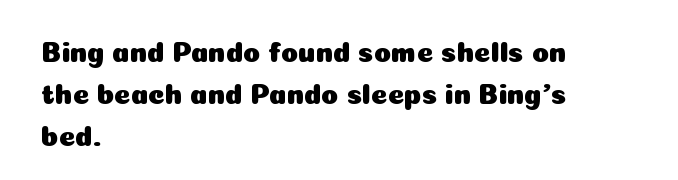
The image shows 28 px sans-serif type, upright; set left-aligned, normal line spacing (1.5x), normal letter spacing, not underlined; low stroke contrast and a medium x-height.
